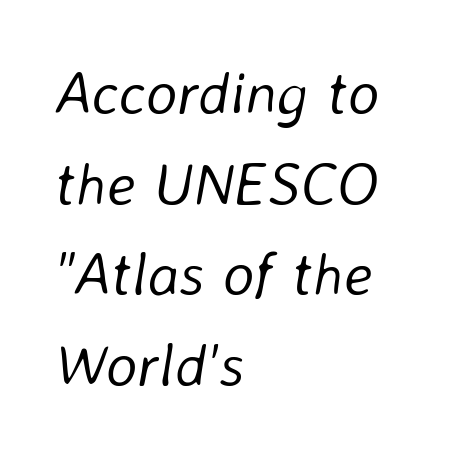
{"italic": "yes", "lean": "right", "slant_degrees": 8, "bold": "no", "weight": "light", "width": "normal", "stroke_contrast": "low", "x_height": "medium", "monospaced": "no", "underline": "no", "align": "left", "line_spacing": "normal", "line_spacing_ratio": 1.51, "letter_spacing": "normal", "letter_spacing_em": 0.0, "glyph_px": 60}
